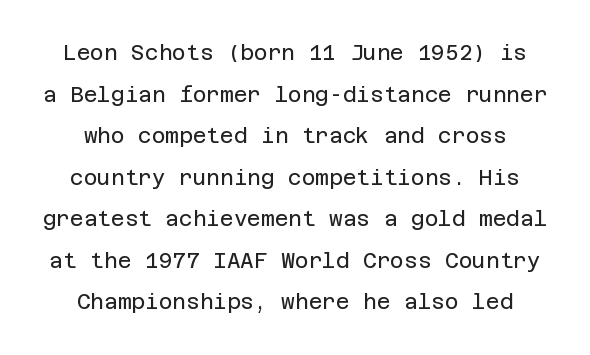
Q: Is the text bold? A: No.
Q: Is the text italic (slanted)? A: No, it is upright.
Q: Is the text underlined? A: No.
Q: Is the spacing between letters normal or unusually wide? A: Normal.
Q: Is the spacing between lines tight, normal or loose? A: Loose.
